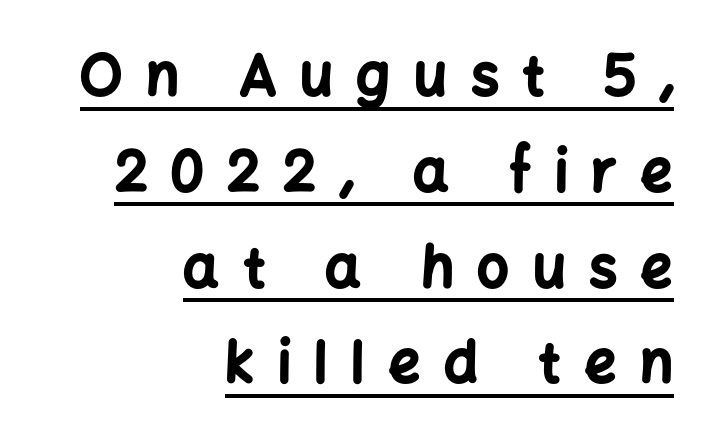
The text block is weighted toward the right margin, trailing off unevenly leftward. Chunky letters — that's bold for sure. The rendering inserts visible extra space after every character. Does a line run under the words? Yes, clearly. You could not count columns in this text — the font is proportionally spaced.
